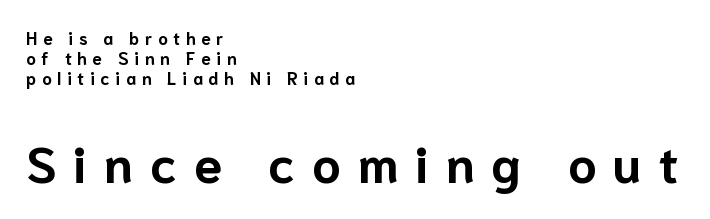
{"serif": "no", "italic": "no", "bold": "yes", "weight": "bold", "width": "normal", "stroke_contrast": "low", "x_height": "medium", "monospaced": "no", "underline": "no", "align": "left", "line_spacing_ratio": 1.19, "letter_spacing": "wide", "letter_spacing_em": 0.34, "larger_block": "second", "size_ratio": 2.94, "glyph_px": 50}
